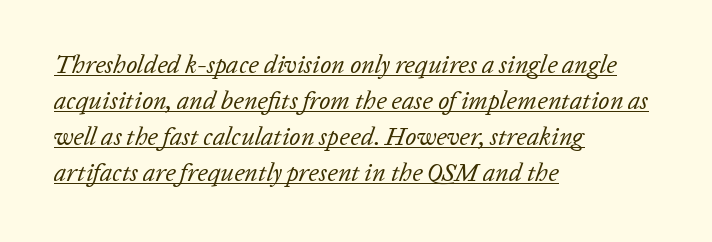
The image shows 25 px text type, italic (leaning right); set left-aligned, normal line spacing (1.44x), normal letter spacing, underlined.
